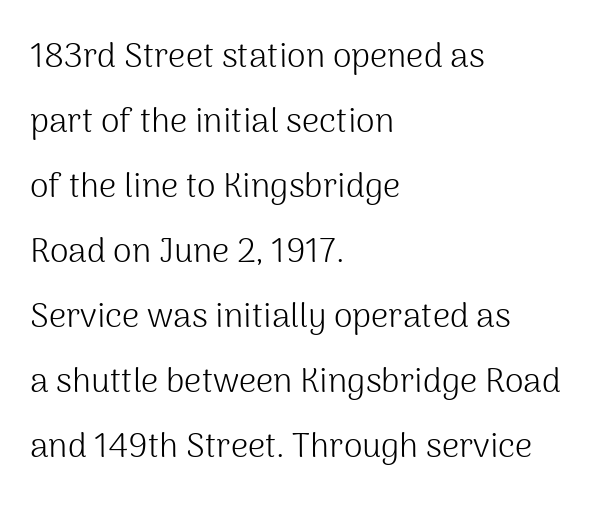
Is the block centered? No — it sits flush against the left margin. Every stem runs plumb, perpendicular to the baseline. The zone under the glyphs is completely vacant. Bold? No — there's no thickening of the strokes. Note: no serifs on the glyphs. Leading: increased.
